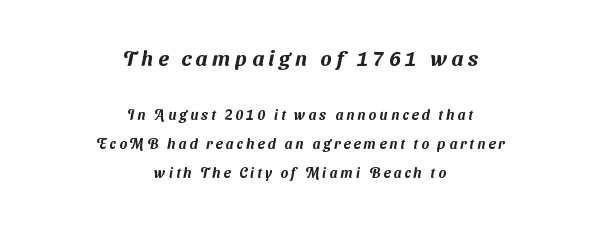
Q: Is the text underlined? A: No.
Q: How is the paragraph aligned? A: Centered.
Q: Is the spacing between letters normal or unusually wide? A: Unusually wide.
Q: Is the spacing between lines tight, normal or loose? A: Loose.
Q: Which block of text is set in a larger size, the first (top) or the second (bottom)? A: The first (top) one.
